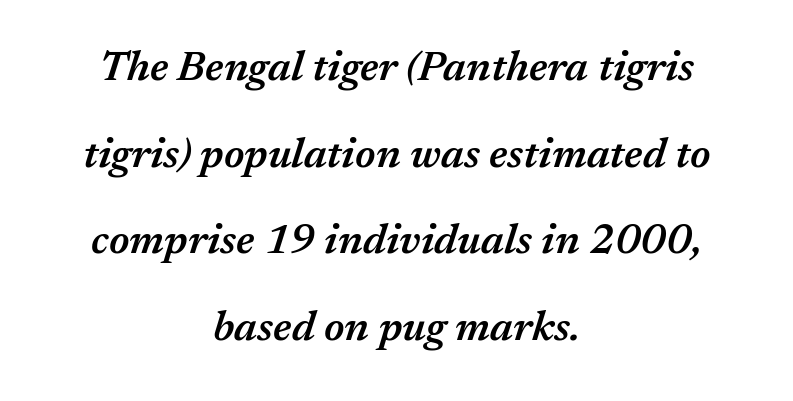
Casual observation: everything's sitting right in the middle. This sample has the flowing, uneven cadence of proportional lettering. Beneath every word, the page is bare. A semibold gives these letters moderate extra thickness, short of bold. There's an unmistakable incline to the writing here.
